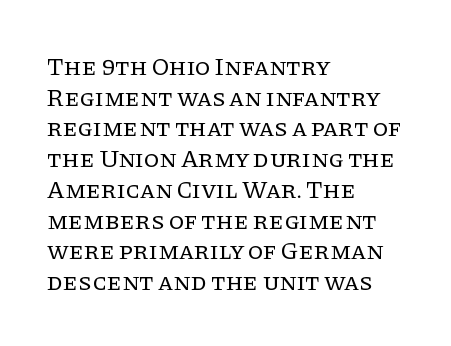
Q: Is the text bold? A: No.
Q: Is the text italic (slanted)? A: No, it is upright.
Q: Is the text underlined? A: No.
Q: How is the paragraph aligned? A: Left-aligned.
Q: Is the spacing between letters normal or unusually wide? A: Normal.
